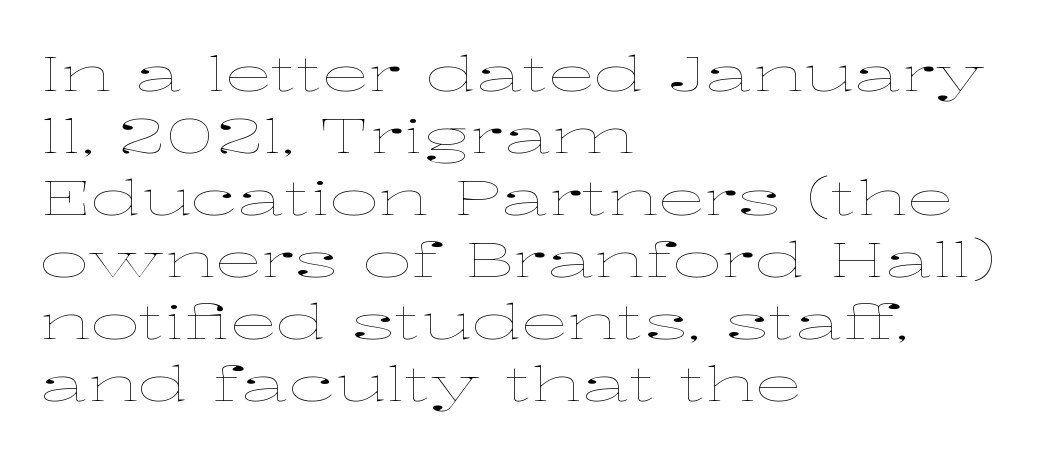
The image shows 48 px thin, wide type, upright; set left-aligned, normal line spacing (1.29x), normal letter spacing, not underlined; low stroke contrast and a medium x-height.
